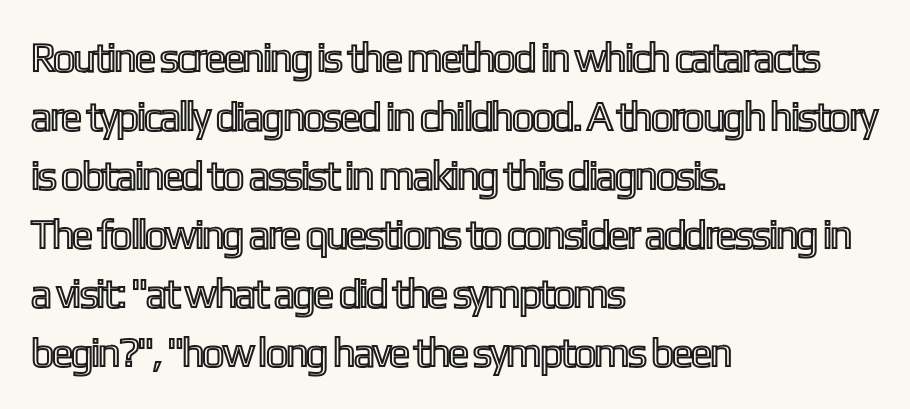
Notice how descenders clear the ascenders below comfortably — that's standard leading. Teacher's note: observe the even left margin — that is flush-left alignment. A typesetter would call this proportional, since set widths differ per character. A bare baseline throughout the passage. Is the letter spacing exaggerated? No — it looks like the ordinary default. Posture: upright roman.
